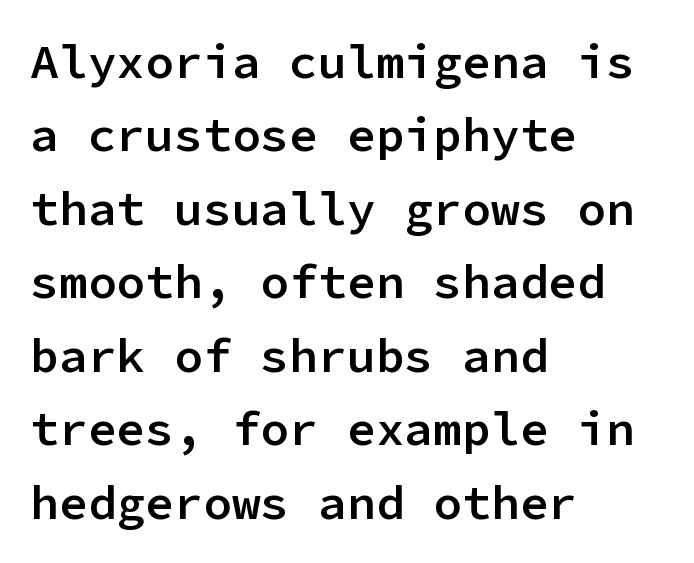
{"serif": "no", "italic": "no", "bold": "semi", "weight": "semibold", "width": "normal", "stroke_contrast": "low", "x_height": "medium", "monospaced": "yes", "underline": "no", "align": "left", "line_spacing": "normal", "line_spacing_ratio": 1.53, "letter_spacing": "normal", "letter_spacing_em": 0.0, "glyph_px": 48}
